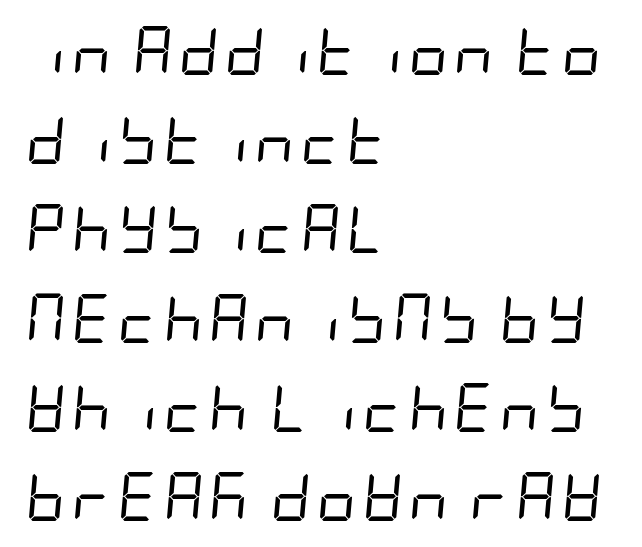
Q: Is the text bold? A: No.
Q: Is the text italic (slanted)? A: Yes, it leans right by about 5 degrees.
Q: Is the text underlined? A: No.
Q: How is the paragraph aligned? A: Left-aligned.
Q: Width (condensed, normal, or wide)? A: Condensed.
Q: Stroke contrast? A: Low.
Q: x-height? A: Large.
